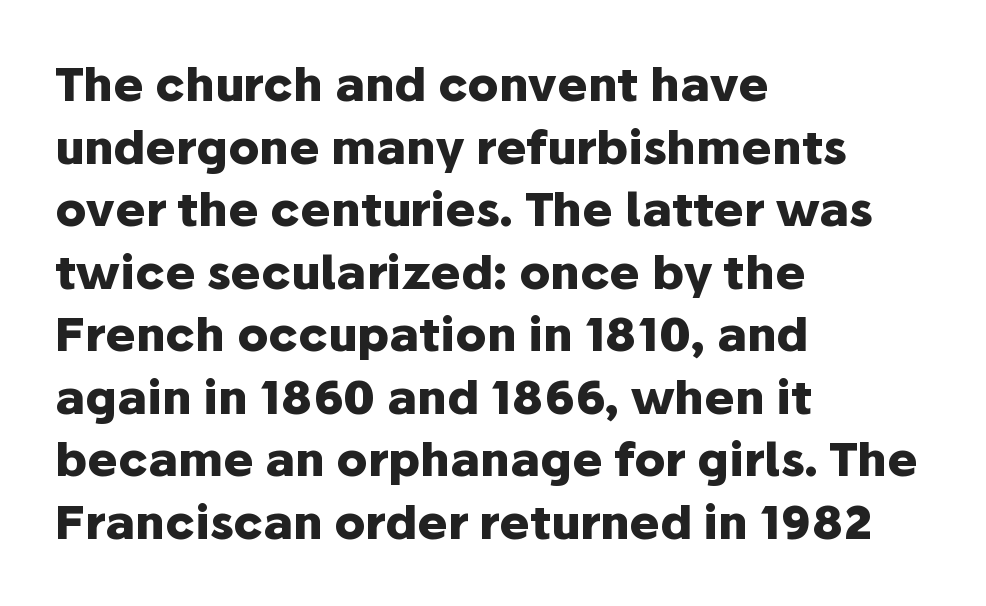
{"serif": "no", "italic": "no", "bold": "yes", "weight": "heavy", "width": "normal", "stroke_contrast": "low", "x_height": "medium", "monospaced": "no", "underline": "no", "align": "left", "line_spacing": "normal", "line_spacing_ratio": 1.36, "letter_spacing": "normal", "letter_spacing_em": 0.0, "glyph_px": 46}
